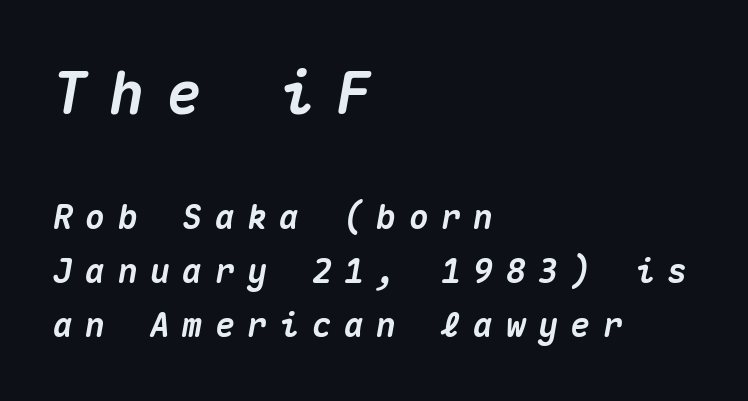
{"italic": "yes", "lean": "right", "slant_degrees": 10, "bold": "yes", "weight": "heavy", "width": "normal", "stroke_contrast": "medium", "x_height": "medium", "monospaced": "yes", "underline": "no", "align": "left", "line_spacing": "normal", "line_spacing_ratio": 1.63, "letter_spacing": "wide", "letter_spacing_em": 0.38, "larger_block": "first", "size_ratio": 1.76, "glyph_px": 58}
